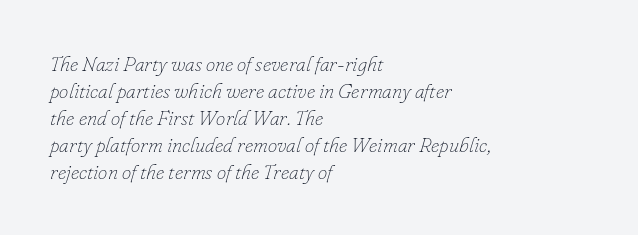
The image shows 21 px text type, italic (leaning right); set left-aligned, normal line spacing (1.28x), normal letter spacing, not underlined.
